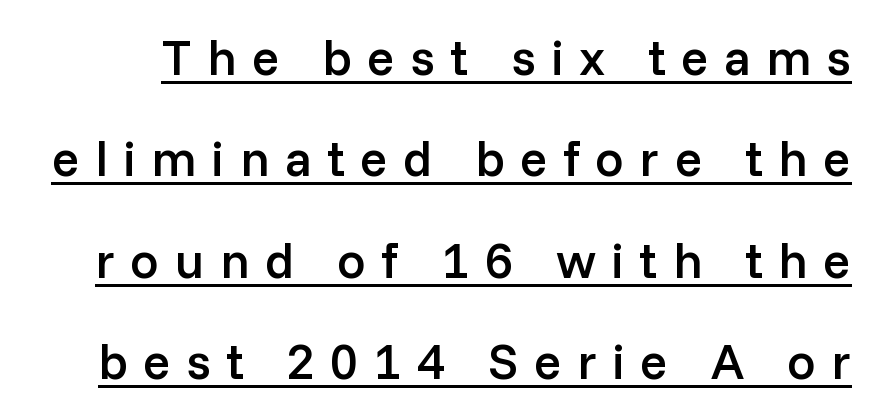
{"serif": "no", "italic": "no", "bold": "semi", "weight": "semibold", "width": "normal", "stroke_contrast": "low", "x_height": "medium", "monospaced": "no", "underline": "yes", "line_spacing": "loose", "line_spacing_ratio": 1.99, "letter_spacing": "wide", "letter_spacing_em": 0.3, "glyph_px": 51}
